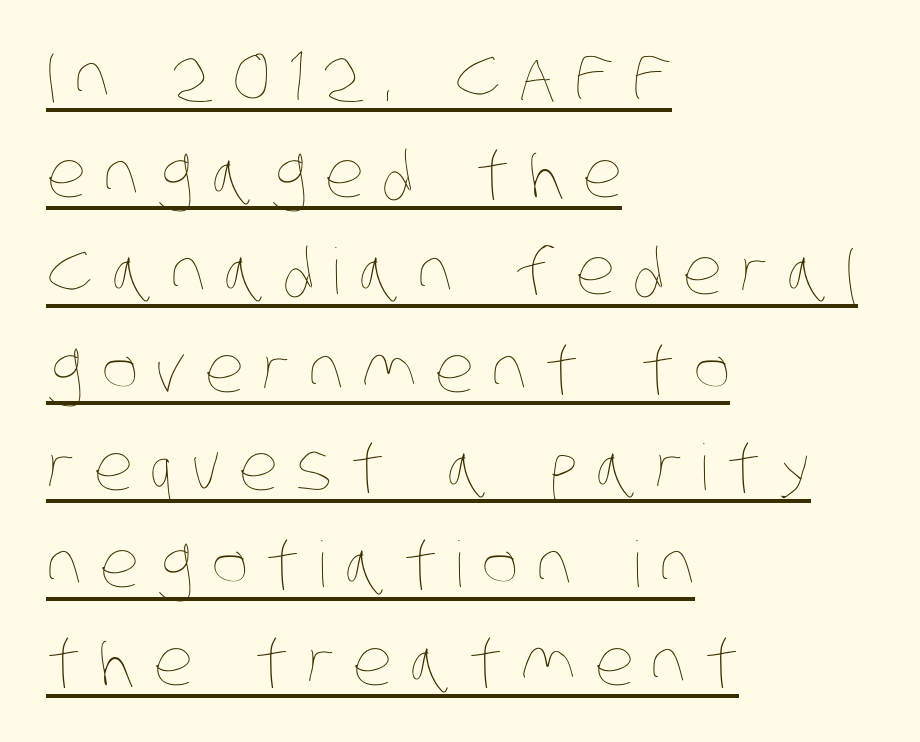
The image shows 63 px thin, condensed type; set left-aligned, normal line spacing (1.55x), unusually wide letter spacing (+0.28 em), underlined; low stroke contrast and a large x-height.
